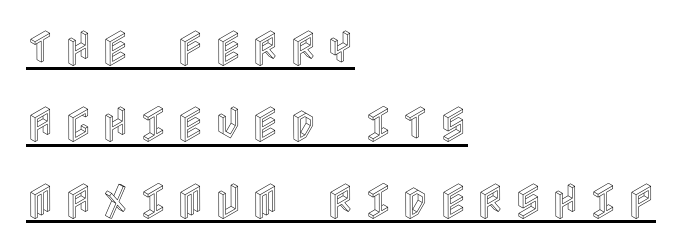
{"italic": "no", "width": "condensed", "x_height": "large", "underline": "yes", "align": "left", "line_spacing": "loose", "line_spacing_ratio": 1.96, "letter_spacing": "wide", "letter_spacing_em": 0.23, "glyph_px": 39}
